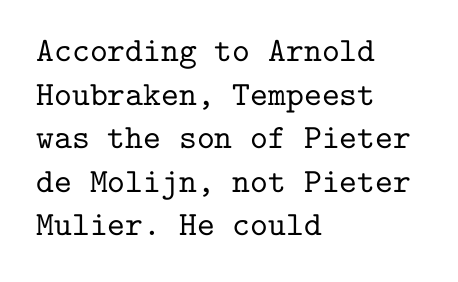
The ragged edge is on the right, which tells us the setting is flush left. A typesetter would call this monospace, since all characters share one set width. This sample uses plain, unmodified letter spacing. Letters rest on an invisible, unmarked baseline. A typesetter would call this leading conventional body-copy spacing.
